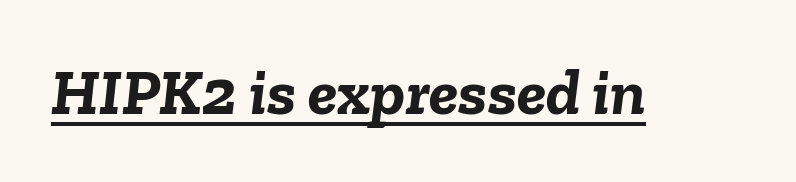
Q: Is the text bold? A: Yes.
Q: Is the text italic (slanted)? A: Yes, it leans right by about 6 degrees.
Q: Is the text underlined? A: Yes.
Q: Is the spacing between letters normal or unusually wide? A: Normal.
Q: Width (condensed, normal, or wide)? A: Normal.
Q: Stroke contrast? A: Low.
Q: x-height? A: Medium.
Q: Monospaced? A: No.
